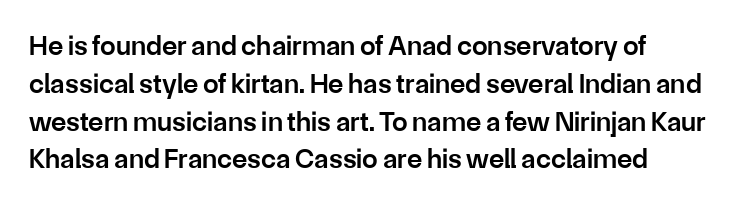
{"serif": "no", "italic": "no", "bold": "semi", "weight": "semibold", "width": "normal", "stroke_contrast": "low", "x_height": "medium", "monospaced": "no", "underline": "no", "align": "left", "line_spacing": "normal", "line_spacing_ratio": 1.35, "letter_spacing": "normal", "letter_spacing_em": 0.0, "glyph_px": 28}
